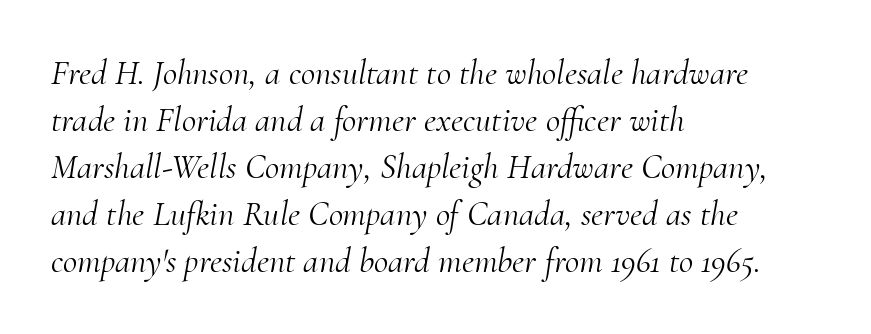
{"serif": "yes", "italic": "yes", "lean": "right", "slant_degrees": 10, "bold": "no", "weight": "light", "width": "normal", "stroke_contrast": "medium", "x_height": "small", "monospaced": "no", "underline": "no", "align": "left", "line_spacing": "normal", "line_spacing_ratio": 1.34, "letter_spacing": "normal", "letter_spacing_em": 0.0, "glyph_px": 35}
